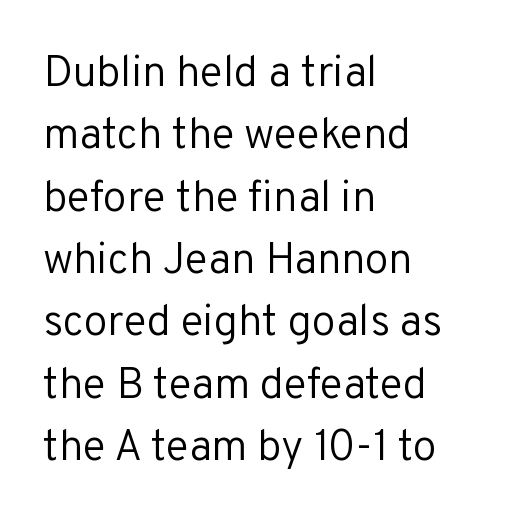
The image shows 43 px regular-weight sans-serif type, upright; set left-aligned, normal line spacing (1.45x), normal letter spacing, not underlined; low stroke contrast and a medium x-height.
